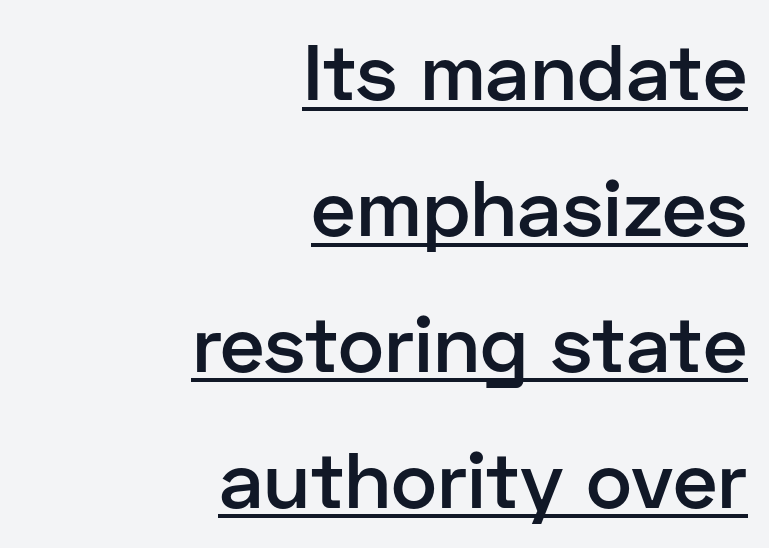
The letters stand straight up with perfectly vertical stems. This rendering leaves character spacing at its baseline value. Typesetter's note: demi weight, one step under bold. Character widths vary here, with narrow letters taking less room than wide ones.
